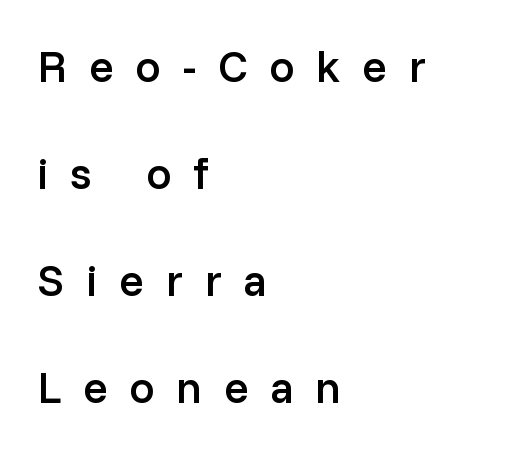
Q: Is the text bold? A: Semi-bold.
Q: Is the text italic (slanted)? A: No, it is upright.
Q: Is the typeface a serif or a sans-serif typeface? A: Sans-serif.
Q: Is the text underlined? A: No.
Q: How is the paragraph aligned? A: Left-aligned.
Q: Is the spacing between letters normal or unusually wide? A: Unusually wide.
Q: Is the spacing between lines tight, normal or loose? A: Loose.
Q: Width (condensed, normal, or wide)? A: Normal.
Q: Stroke contrast? A: Low.
Q: x-height? A: Medium.
Q: Monospaced? A: No.
